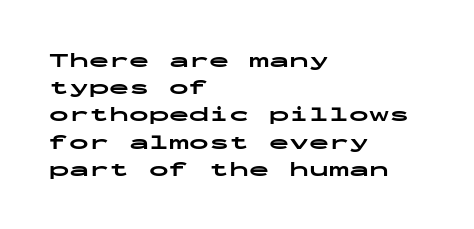
Q: Is the text bold? A: Yes.
Q: Is the text italic (slanted)? A: No, it is upright.
Q: Is the text underlined? A: No.
Q: How is the paragraph aligned? A: Left-aligned.
Q: Is the spacing between letters normal or unusually wide? A: Normal.
Q: Is the spacing between lines tight, normal or loose? A: Normal.
